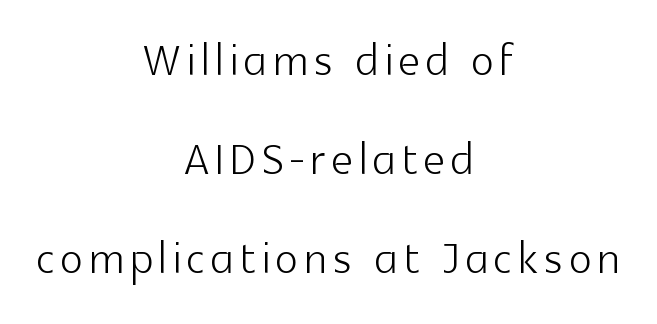
The image shows 60 px light sans-serif type, upright; set centered, normal line spacing (1.65x), not underlined; a medium x-height.
